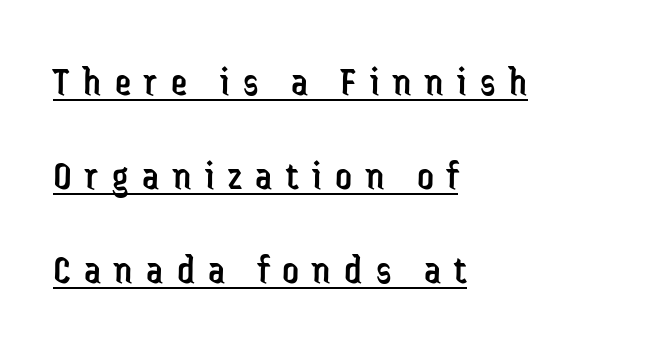
Q: Is the text bold? A: No.
Q: Is the text italic (slanted)? A: No, it is upright.
Q: Is the typeface a serif or a sans-serif typeface? A: Sans-serif.
Q: Is the text underlined? A: Yes.
Q: How is the paragraph aligned? A: Left-aligned.
Q: Is the spacing between letters normal or unusually wide? A: Unusually wide.
Q: Is the spacing between lines tight, normal or loose? A: Loose.
Q: Width (condensed, normal, or wide)? A: Condensed.
Q: Stroke contrast? A: Low.
Q: x-height? A: Medium.
Q: Monospaced? A: No.
